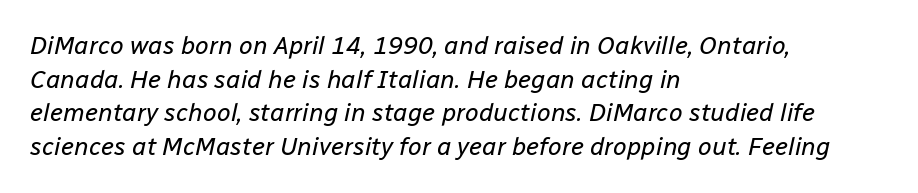
Q: Is the text bold? A: No.
Q: Is the text italic (slanted)? A: Yes, it leans right by about 12 degrees.
Q: Is the text underlined? A: No.
Q: How is the paragraph aligned? A: Left-aligned.
Q: Is the spacing between letters normal or unusually wide? A: Normal.
Q: Is the spacing between lines tight, normal or loose? A: Normal.
